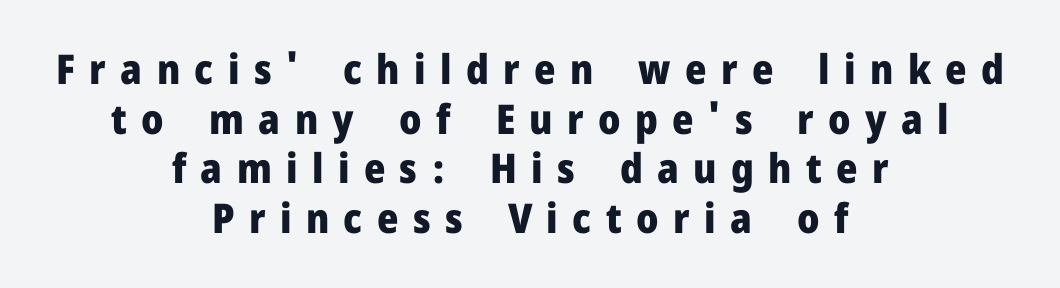
Q: Is the text bold? A: Yes.
Q: Is the text italic (slanted)? A: No, it is upright.
Q: Is the typeface a serif or a sans-serif typeface? A: Sans-serif.
Q: Is the text underlined? A: No.
Q: How is the paragraph aligned? A: Centered.
Q: Is the spacing between letters normal or unusually wide? A: Unusually wide.
Q: Width (condensed, normal, or wide)? A: Normal.
Q: Stroke contrast? A: Low.
Q: x-height? A: Medium.
Q: Monospaced? A: No.
